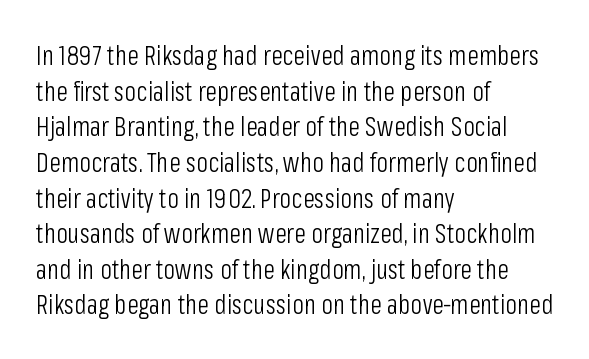
The image shows 27 px text type, upright; set left-aligned, normal line spacing (1.32x), normal letter spacing, not underlined.
